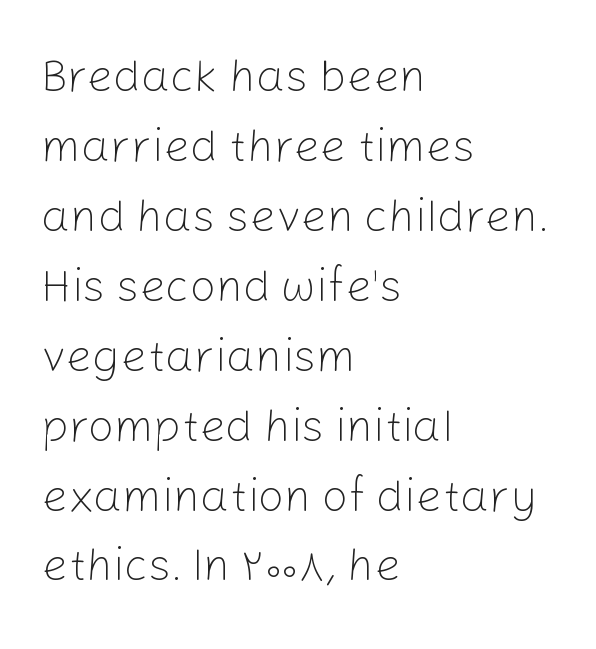
The letterforms sit at book weight or below. One glance says typical: line gaps are just what's usual. Glance below the letters and you will spot only blank space. Italic: no, the glyphs are upright roman.
